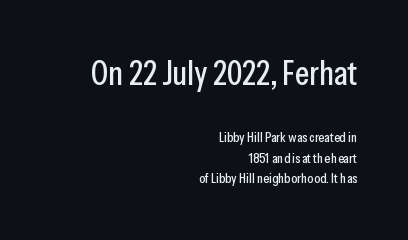
{"serif": "no", "italic": "no", "width": "condensed", "stroke_contrast": "low", "x_height": "medium", "monospaced": "no", "underline": "no", "align": "right", "line_spacing": "normal", "line_spacing_ratio": 1.47, "letter_spacing": "normal", "letter_spacing_em": 0.0, "larger_block": "first", "size_ratio": 2.43, "glyph_px": 34}
